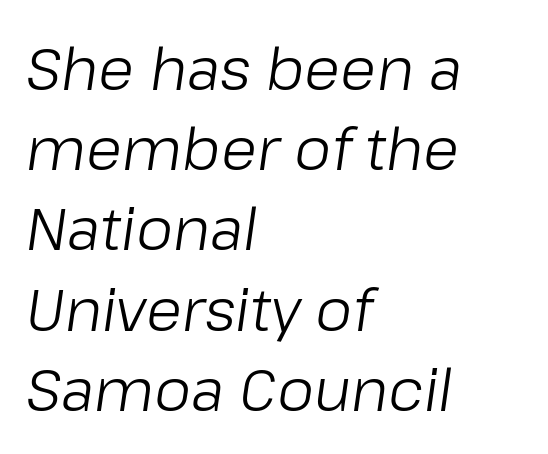
The paragraph has a hard left edge and a soft right edge. Is the stroke heavy? The answer is a plain regular-or-lighter. Tall strokes in this sample are angled rather than plumb. The specimen omits any rule beneath the text block's lines.
